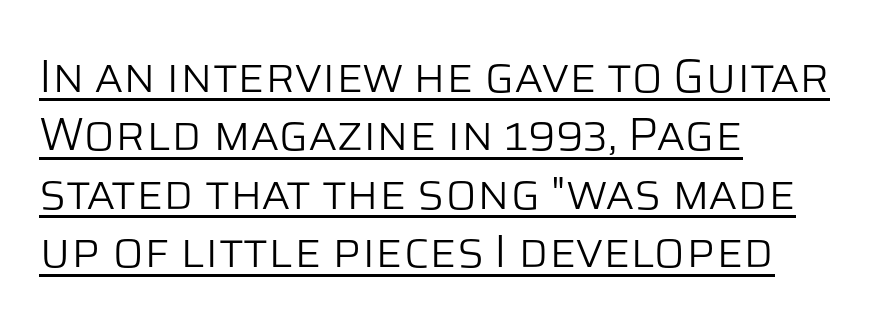
A normal amount of white space separates one row of letters from the next. Stem width sits at or under what a default text font uses. Look at the bottom of the vertical strokes: they stop flat, with no serifs. A typesetter would call this proportional, since set widths differ per character.
